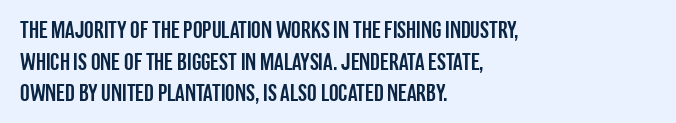
The image shows 24 px text type, upright; set left-aligned, normal line spacing (1.32x), normal letter spacing, not underlined.
